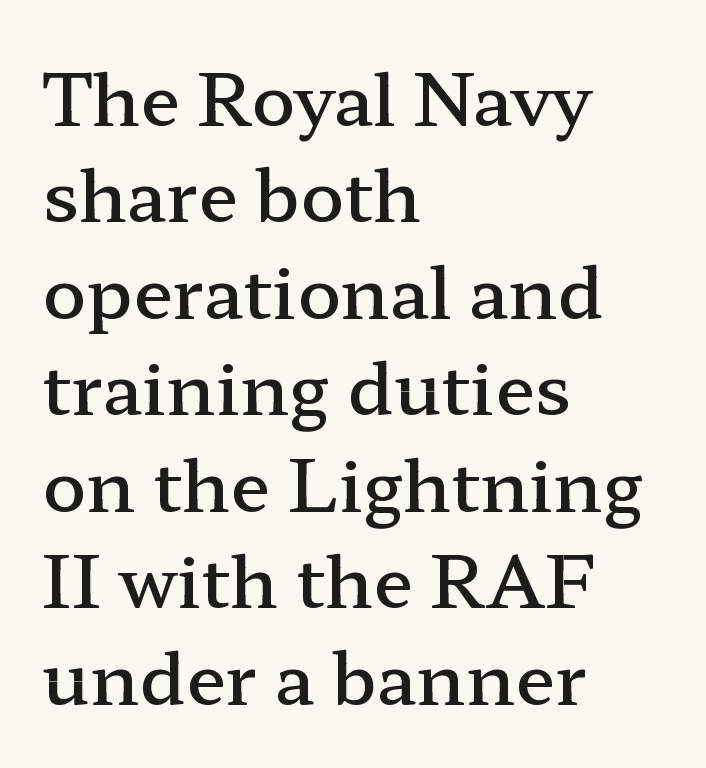
The image shows 72 px semibold, wide serif type, upright; set left-aligned, normal line spacing (1.34x), normal letter spacing, not underlined; low stroke contrast and a medium x-height.
